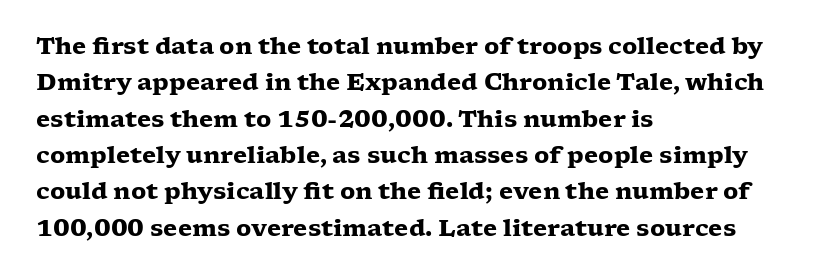
The text block is weighted toward the left margin, trailing off unevenly rightward. These lines carry a lot of weight — the face is fully bold. The letters stand upright; this is a roman face. Each row of text sits above clean, open space. This rendering leaves character spacing at its baseline value.
